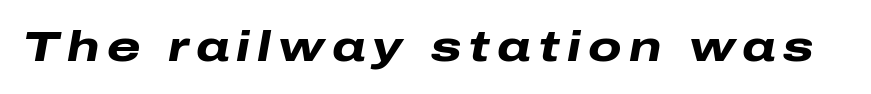
Q: Is the text bold? A: Yes.
Q: Is the text italic (slanted)? A: Yes, it leans right by about 10 degrees.
Q: Is the text underlined? A: No.
Q: Width (condensed, normal, or wide)? A: Wide.
Q: Stroke contrast? A: Low.
Q: x-height? A: Medium.
Q: Monospaced? A: No.
